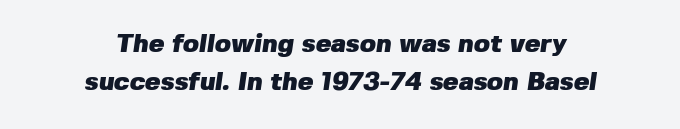
{"bold": "yes", "underline": "no", "align": "center", "line_spacing": "normal", "line_spacing_ratio": 1.47, "letter_spacing": "normal", "letter_spacing_em": 0.0, "glyph_px": 26}
